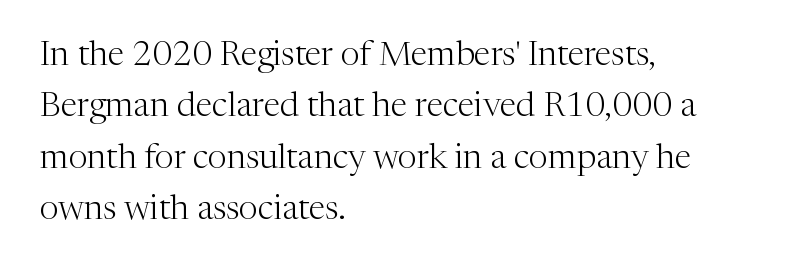
The passage shown stacks its lines at a standard gap. Spacing verdict: proportional, widths tailored to each character. Honestly, there is no underline to notice here at all. The characters are drawn with everyday or finer stroke widths.
